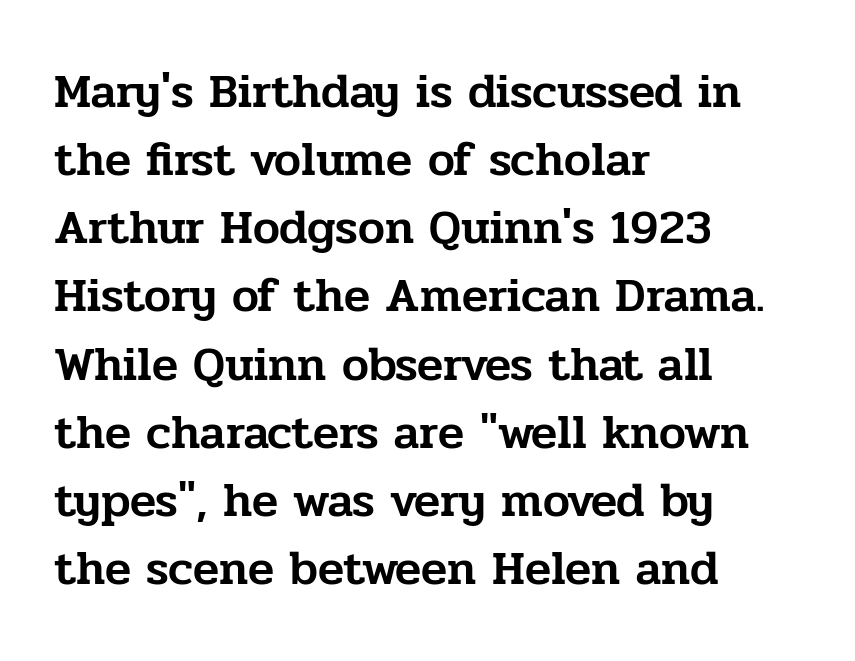
Q: Is the text italic (slanted)? A: No, it is upright.
Q: Is the typeface a serif or a sans-serif typeface? A: Serif.
Q: Is the text underlined? A: No.
Q: How is the paragraph aligned? A: Left-aligned.
Q: Is the spacing between letters normal or unusually wide? A: Normal.
Q: Is the spacing between lines tight, normal or loose? A: Normal.
Q: Width (condensed, normal, or wide)? A: Normal.
Q: Stroke contrast? A: Low.
Q: x-height? A: Medium.
Q: Monospaced? A: No.
